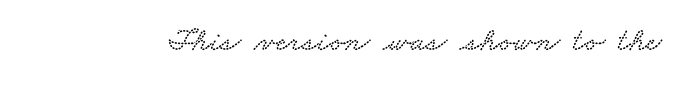
This sample has the flowing, uneven cadence of proportional lettering. Compared with typical body copy, the letter spacing here is the same. Typographically, this falls in the serif category. Descenders hang freely into open space.
